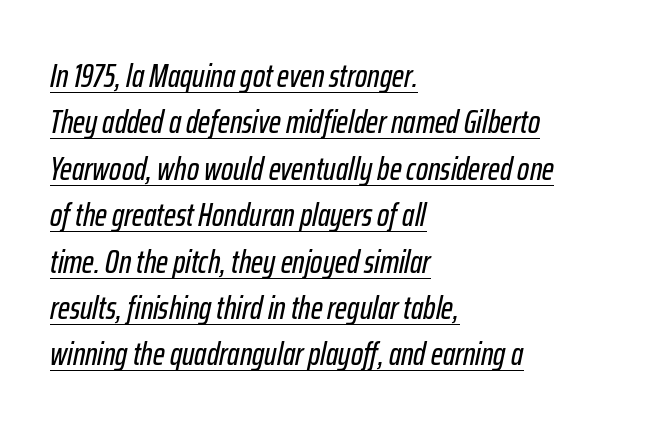
The image shows 32 px condensed type, italic (leaning right); set left-aligned, normal line spacing (1.45x), normal letter spacing, underlined; low stroke contrast and a medium x-height.
